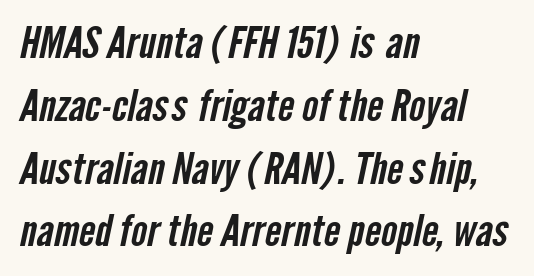
Q: Is the typeface a serif or a sans-serif typeface? A: Sans-serif.
Q: Is the text underlined? A: No.
Q: How is the paragraph aligned? A: Left-aligned.
Q: Is the spacing between letters normal or unusually wide? A: Normal.
Q: Is the spacing between lines tight, normal or loose? A: Normal.
Q: Width (condensed, normal, or wide)? A: Condensed.
Q: Stroke contrast? A: Low.
Q: x-height? A: Medium.
Q: Monospaced? A: No.
